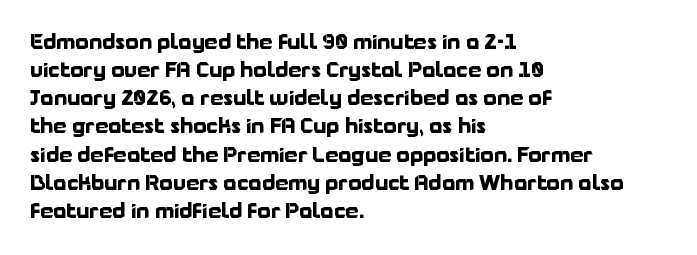
The image shows 21 px bold type, upright; set left-aligned, normal line spacing (1.34x), normal letter spacing, not underlined.
